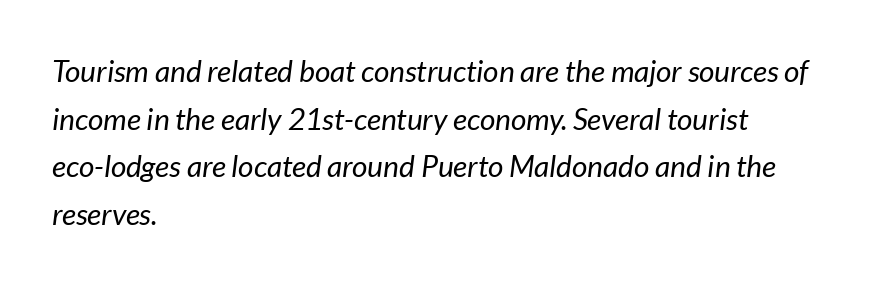
Q: Is the text bold? A: No.
Q: Is the text italic (slanted)? A: Yes, it leans right by about 7 degrees.
Q: Is the text underlined? A: No.
Q: How is the paragraph aligned? A: Left-aligned.
Q: Is the spacing between letters normal or unusually wide? A: Normal.
Q: Is the spacing between lines tight, normal or loose? A: Normal.
Q: Width (condensed, normal, or wide)? A: Normal.
Q: Stroke contrast? A: Low.
Q: x-height? A: Medium.
Q: Monospaced? A: No.
